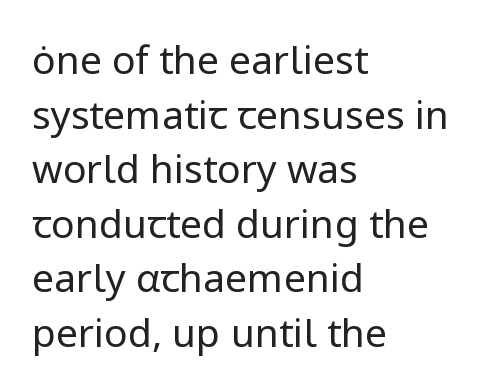
Q: Is the text bold? A: No.
Q: Is the text italic (slanted)? A: No, it is upright.
Q: Is the typeface a serif or a sans-serif typeface? A: Sans-serif.
Q: Is the text underlined? A: No.
Q: How is the paragraph aligned? A: Left-aligned.
Q: Is the spacing between letters normal or unusually wide? A: Normal.
Q: Is the spacing between lines tight, normal or loose? A: Normal.
Q: Width (condensed, normal, or wide)? A: Normal.
Q: Stroke contrast? A: Low.
Q: x-height? A: Medium.
Q: Monospaced? A: No.
